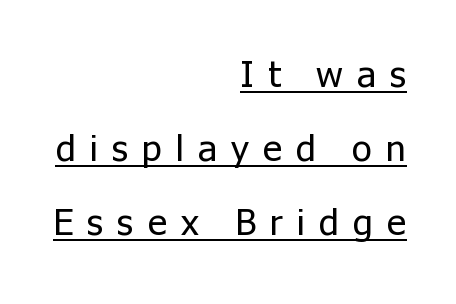
Weight: in the light-to-regular range. The string is rendered with underlining switched on. The letterforms stand isolated, each surrounded by extra space. Vertical strokes here are truly vertical. In terms of letterform style, serifs are entirely absent. Every row of glyphs terminates at an identical x-position on the right.
